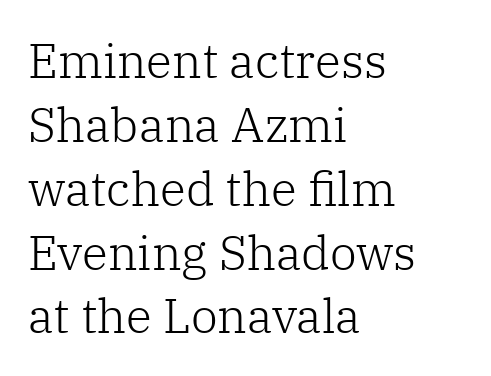
The type is set solid horizontally, with unmodified tracking. Which margin do the lines hug? The left one — the right edge is uneven. Type without underlining. These glyphs show unthickened strokes, regular width or finer.
